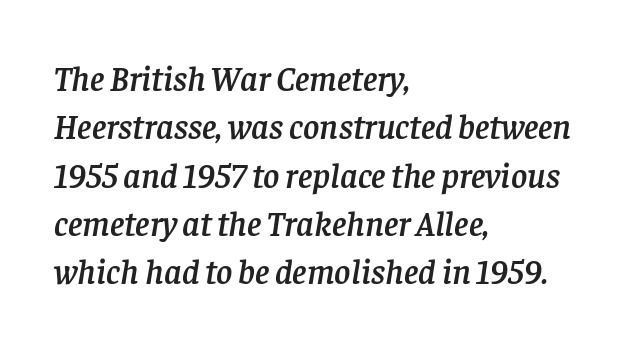
The string is rendered with underlining switched off. Each letter keeps its own natural width here, so spacing adapts to shape. The compositor pushed each line to the left boundary. Honestly, the letter spacing is just normal — you wouldn't notice it. The glyphs look as if they've been sheared to an angle.
